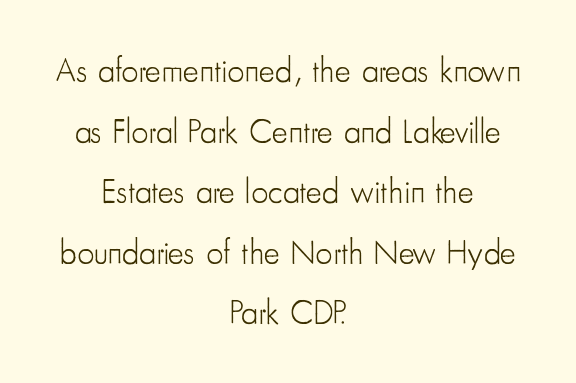
Horizontal alignment here is central, giving a formal, balanced look. Characters follow at the spacing the type designer built in. Anything drawn beneath the words? Only blank space. Examine the stroke ends and you'll find no serifs. When letters stand straight like this, we call the style roman or upright.
